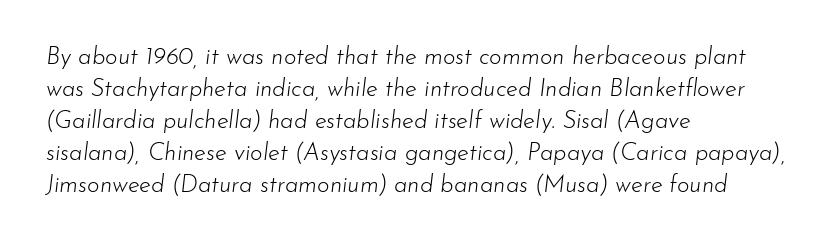
Q: Is the text bold? A: No.
Q: Is the text italic (slanted)? A: Yes, it leans right by about 7 degrees.
Q: Is the text underlined? A: No.
Q: How is the paragraph aligned? A: Left-aligned.
Q: Is the spacing between letters normal or unusually wide? A: Normal.
Q: Is the spacing between lines tight, normal or loose? A: Normal.
